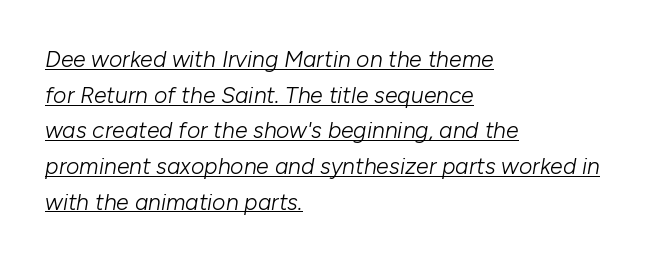
Quick note: italic. The gaps between neighbouring characters are ordinary and unremarkable. Every word sits above its own underline. Leading matches the norm, producing a regular column. The weight tops out at a normal text grade.
